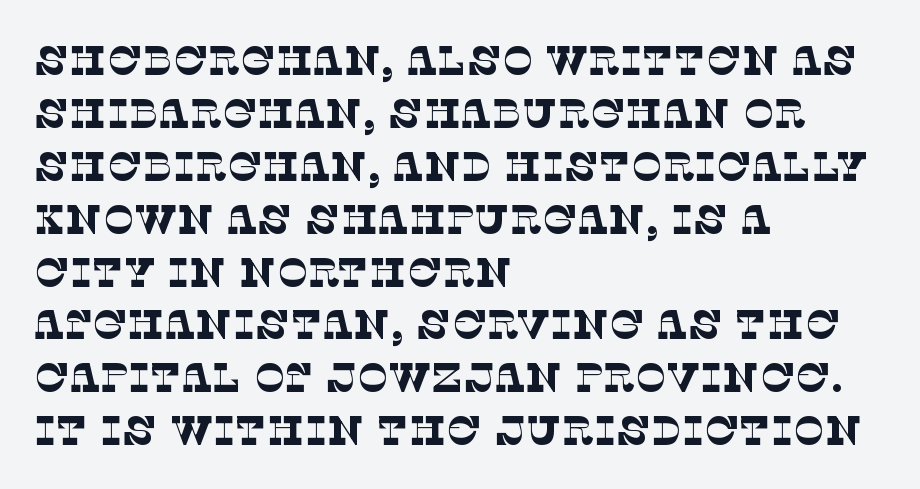
{"serif": "yes", "bold": "no", "weight": "thin", "width": "normal", "stroke_contrast": "low", "x_height": "large", "monospaced": "no", "underline": "no", "align": "left", "line_spacing": "normal", "line_spacing_ratio": 1.29, "letter_spacing": "normal", "letter_spacing_em": 0.0, "glyph_px": 41}
